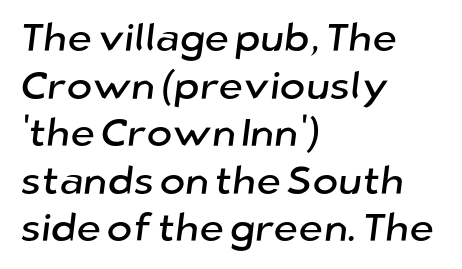
{"serif": "no", "width": "normal", "stroke_contrast": "low", "x_height": "medium", "monospaced": "no", "underline": "no", "align": "left", "line_spacing_ratio": 1.22, "letter_spacing": "normal", "letter_spacing_em": 0.0, "glyph_px": 39}
